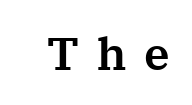
Q: Is the text italic (slanted)? A: No, it is upright.
Q: Is the typeface a serif or a sans-serif typeface? A: Serif.
Q: Is the text underlined? A: No.
Q: Is the spacing between letters normal or unusually wide? A: Unusually wide.
Q: Width (condensed, normal, or wide)? A: Normal.
Q: Stroke contrast? A: Medium.
Q: x-height? A: Medium.
Q: Monospaced? A: No.
